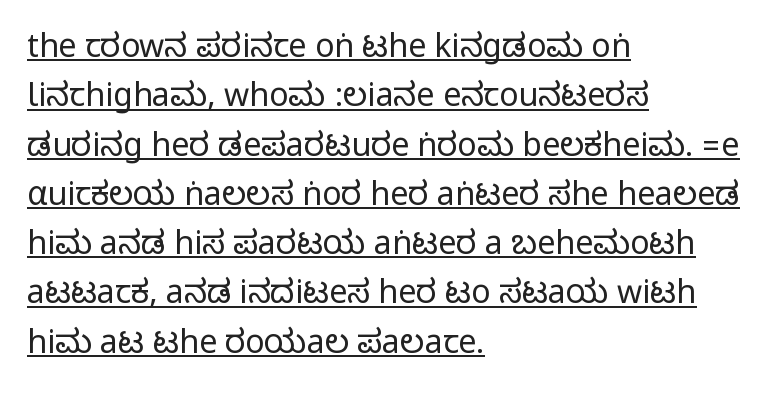
The image shows 32 px condensed sans-serif type, upright; set left-aligned, normal line spacing (1.54x), normal letter spacing, underlined; medium stroke contrast.
